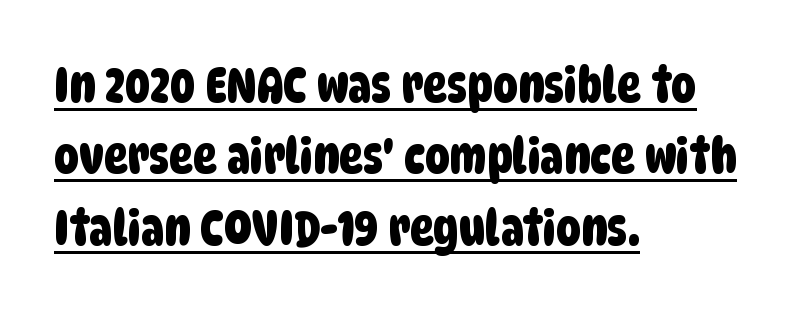
The image shows 50 px condensed sans-serif type; set left-aligned, normal line spacing (1.43x), normal letter spacing, underlined; low stroke contrast and a large x-height.
